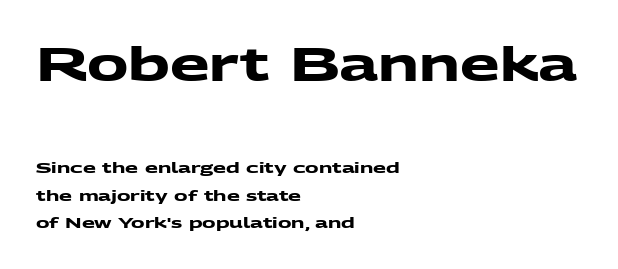
These lines are composed in type without serifs. The face used here is proportionally spaced, like ordinary book or web type. Spacing between characters is what you'd get straight out of the box. These words are printed bold, with thick strokes throughout. Leftover space on each line is placed entirely after the last word. The passage shown is not underscored anywhere.
